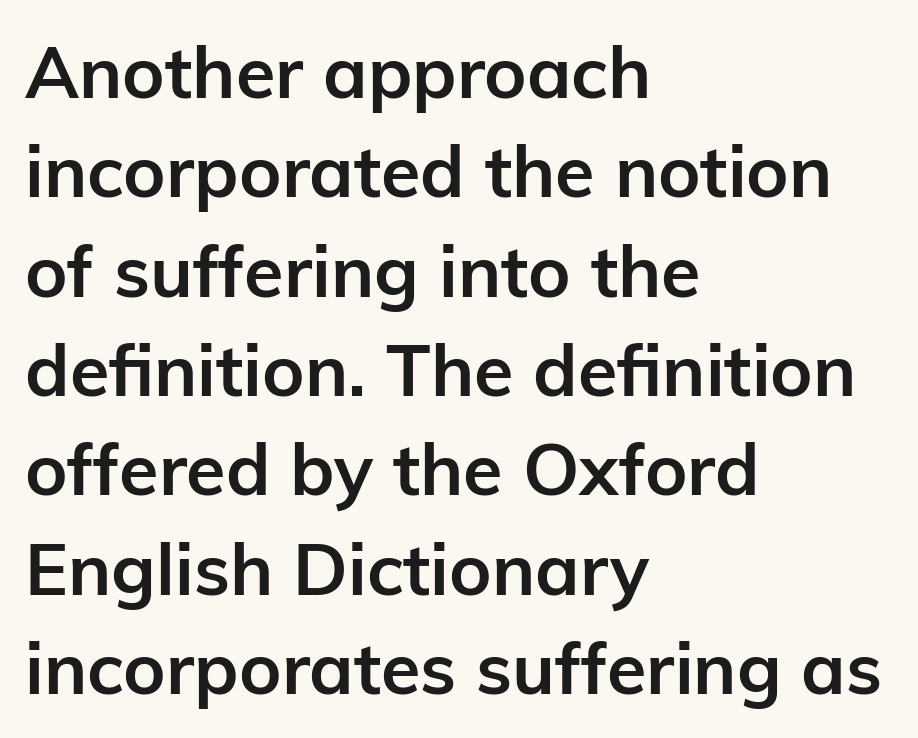
{"serif": "no", "italic": "no", "bold": "yes", "weight": "semibold", "width": "normal", "stroke_contrast": "low", "x_height": "medium", "monospaced": "no", "underline": "no", "align": "left", "line_spacing": "normal", "line_spacing_ratio": 1.38, "letter_spacing": "normal", "letter_spacing_em": 0.0, "glyph_px": 72}
